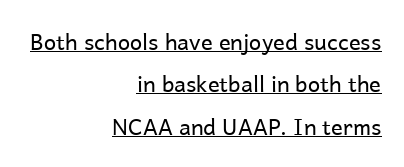
The image shows 22 px text type, upright; set right-aligned, loose line spacing (1.93x), normal letter spacing, underlined.
